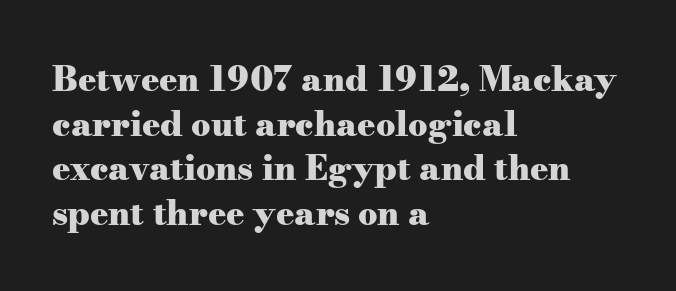
Q: Is the text bold? A: Yes.
Q: Is the text italic (slanted)? A: No, it is upright.
Q: Is the typeface a serif or a sans-serif typeface? A: Serif.
Q: Is the text underlined? A: No.
Q: How is the paragraph aligned? A: Left-aligned.
Q: Is the spacing between letters normal or unusually wide? A: Normal.
Q: Is the spacing between lines tight, normal or loose? A: Normal.
Q: Width (condensed, normal, or wide)? A: Wide.
Q: Stroke contrast? A: Medium.
Q: x-height? A: Small.
Q: Monospaced? A: No.
